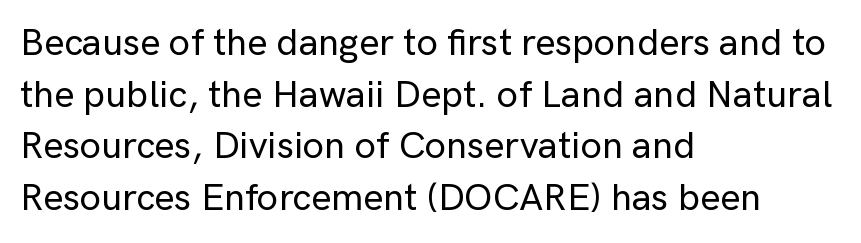
Q: Is the text italic (slanted)? A: No, it is upright.
Q: Is the typeface a serif or a sans-serif typeface? A: Sans-serif.
Q: Is the text underlined? A: No.
Q: How is the paragraph aligned? A: Left-aligned.
Q: Is the spacing between letters normal or unusually wide? A: Normal.
Q: Is the spacing between lines tight, normal or loose? A: Normal.
Q: Width (condensed, normal, or wide)? A: Normal.
Q: Stroke contrast? A: Low.
Q: x-height? A: Medium.
Q: Monospaced? A: No.
